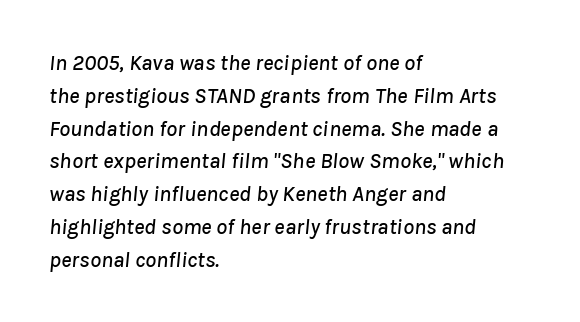
Characters follow at the spacing the type designer built in. Short and long lines alike share a common starting point at left. Line spacing here is normal. Every character sits at an angle, as italics do.
